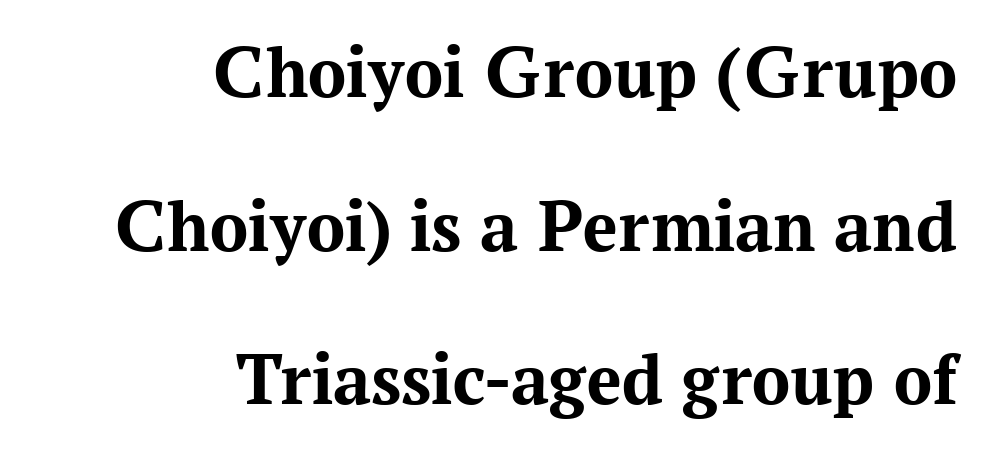
{"serif": "yes", "italic": "no", "bold": "yes", "weight": "bold", "width": "normal", "stroke_contrast": "medium", "x_height": "medium", "monospaced": "no", "underline": "no", "align": "right", "line_spacing": "loose", "line_spacing_ratio": 2.02, "letter_spacing": "normal", "letter_spacing_em": 0.0, "glyph_px": 76}
